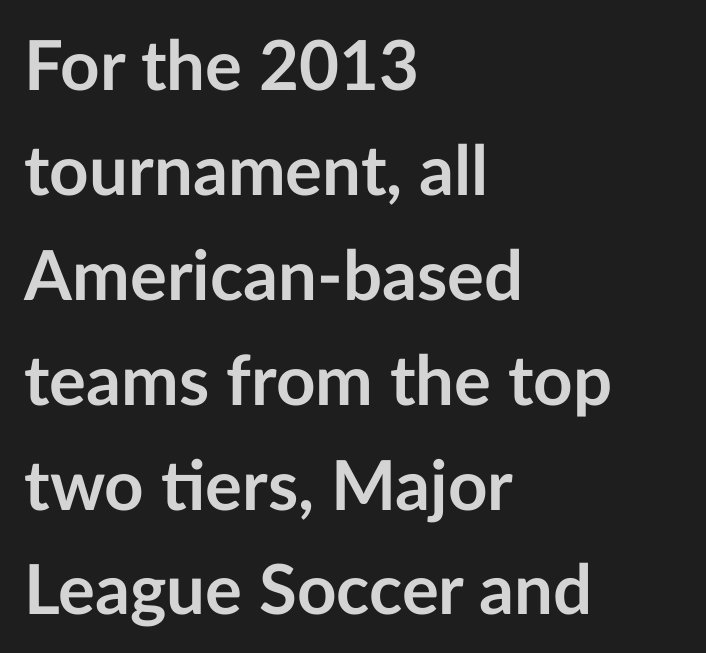
Q: Is the text bold? A: Yes.
Q: Is the text italic (slanted)? A: No, it is upright.
Q: Is the typeface a serif or a sans-serif typeface? A: Sans-serif.
Q: Is the text underlined? A: No.
Q: How is the paragraph aligned? A: Left-aligned.
Q: Is the spacing between letters normal or unusually wide? A: Normal.
Q: Is the spacing between lines tight, normal or loose? A: Normal.
Q: Width (condensed, normal, or wide)? A: Normal.
Q: Stroke contrast? A: Low.
Q: x-height? A: Medium.
Q: Monospaced? A: No.
